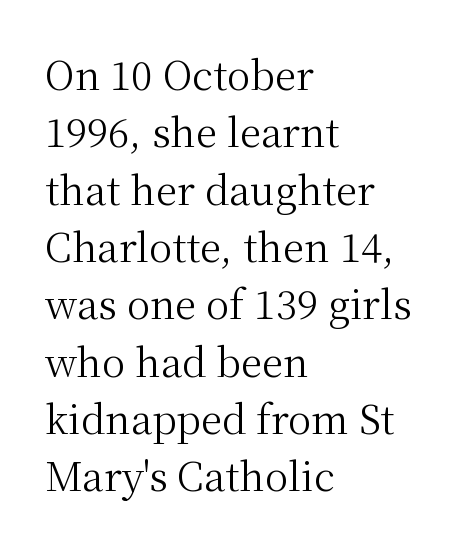
Upright lettering throughout. Left-aligned paragraph, ragged on the right. Interline gaps are of average width in this sample. A quiet, ordinary-to-light weight characterises the typeface. This rendering leaves character spacing at its baseline value. The passage shown is typeset with a serif family.
